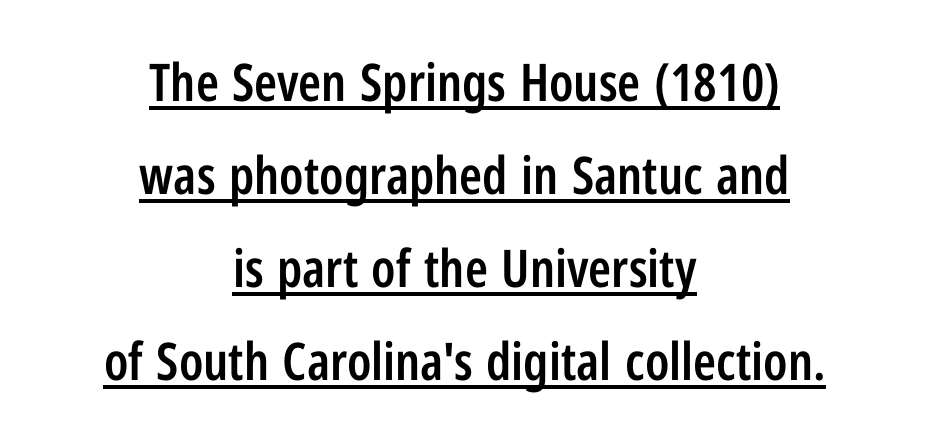
On the weight axis this lands at semibold, roughly 600. Short and long lines alike share a common midpoint. The face used here is rendered with its standard letterfit. Here the designer chose a conventional face with non-uniform glyph widths.
